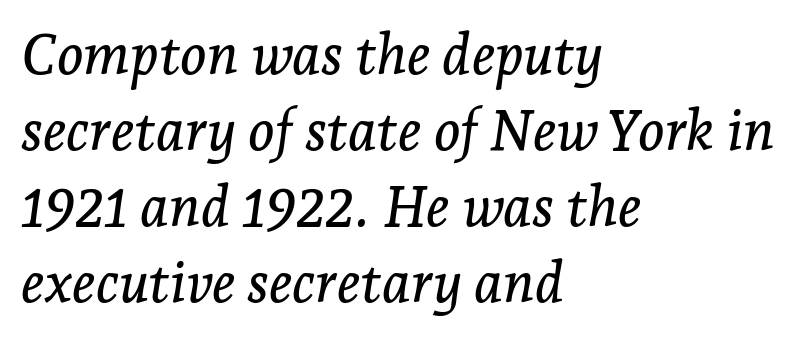
Q: Is the text italic (slanted)? A: Yes, it leans right by about 7 degrees.
Q: Is the typeface a serif or a sans-serif typeface? A: Serif.
Q: Is the text underlined? A: No.
Q: How is the paragraph aligned? A: Left-aligned.
Q: Is the spacing between letters normal or unusually wide? A: Normal.
Q: Is the spacing between lines tight, normal or loose? A: Normal.
Q: Width (condensed, normal, or wide)? A: Normal.
Q: Stroke contrast? A: Low.
Q: x-height? A: Medium.
Q: Monospaced? A: No.
